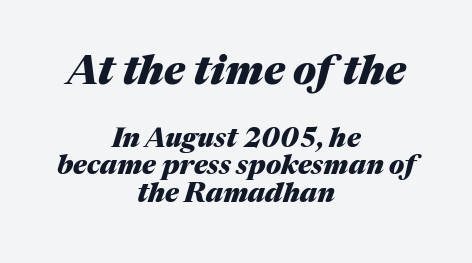
Looks like regular typesetting: each glyph gets only the width it needs. The rendering positions every line midway between the sides. Pretty heavy lettering here — definitely bold. The font's italic variant was chosen for this text. In terms of letterspacing, this is plain default setting. Has an underline been added? It has not.
